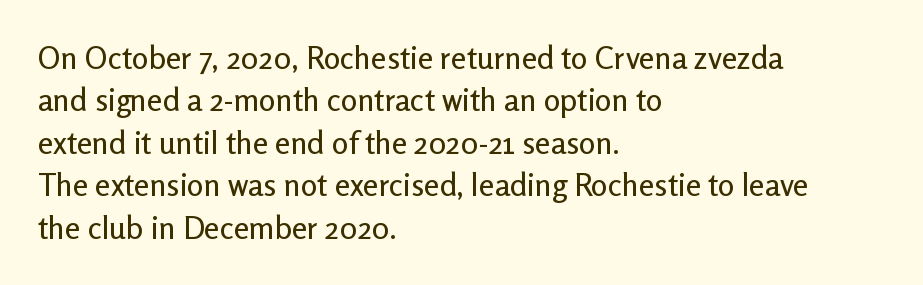
Q: Is the text italic (slanted)? A: No, it is upright.
Q: Is the typeface a serif or a sans-serif typeface? A: Sans-serif.
Q: Is the text underlined? A: No.
Q: How is the paragraph aligned? A: Left-aligned.
Q: Is the spacing between letters normal or unusually wide? A: Normal.
Q: Is the spacing between lines tight, normal or loose? A: Normal.
Q: Width (condensed, normal, or wide)? A: Normal.
Q: Stroke contrast? A: Low.
Q: x-height? A: Medium.
Q: Monospaced? A: No.
